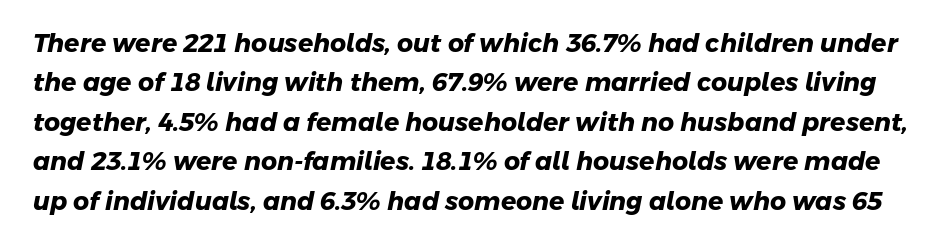
The image shows 25 px bold type; set normal line spacing (1.58x), normal letter spacing, not underlined.
